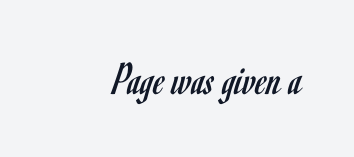
The image shows 47 px regular-weight, condensed sans-serif type; set normal letter spacing, not underlined; low stroke contrast and a small x-height.
